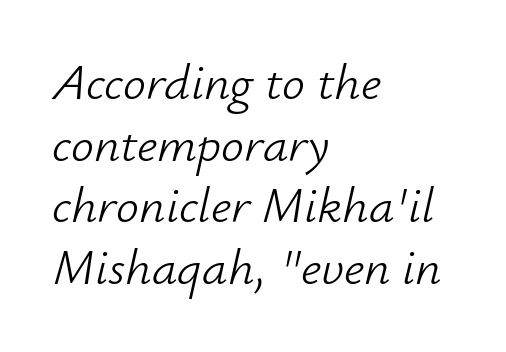
{"italic": "yes", "lean": "right", "slant_degrees": 12, "bold": "no", "weight": "light", "width": "normal", "stroke_contrast": "low", "x_height": "small", "monospaced": "no", "underline": "no", "align": "left", "line_spacing_ratio": 1.21, "letter_spacing": "normal", "letter_spacing_em": 0.0, "glyph_px": 51}
